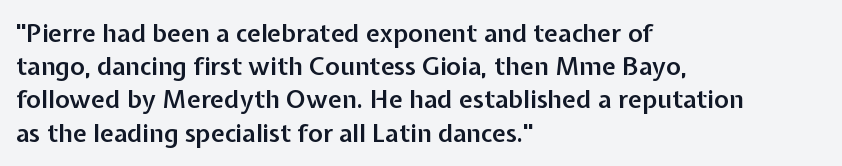
Which margin do the lines hug? The left one — the right edge is uneven. The space beneath each line is pristine and unruled. The line texture is even and compact thanks to regular tracking. Line spacing here is normal. The face used here is a semibold: visibly heavier than regular, lighter than bold.
